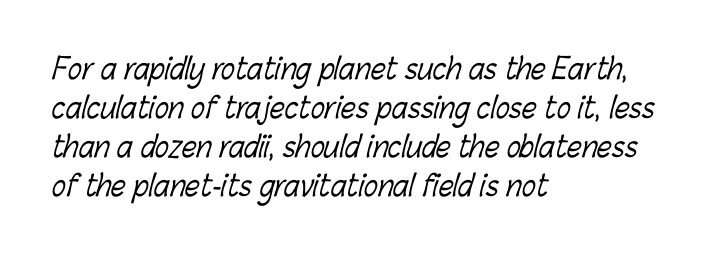
Q: Is the text bold? A: No.
Q: Is the text underlined? A: No.
Q: How is the paragraph aligned? A: Left-aligned.
Q: Is the spacing between letters normal or unusually wide? A: Normal.
Q: Is the spacing between lines tight, normal or loose? A: Normal.
Q: Width (condensed, normal, or wide)? A: Condensed.
Q: Stroke contrast? A: Low.
Q: x-height? A: Medium.
Q: Monospaced? A: No.
